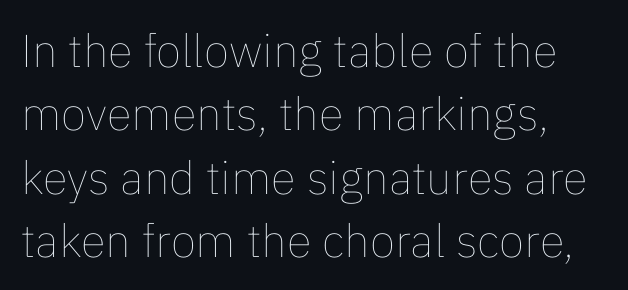
The image shows 46 px thin type, upright; set normal line spacing (1.38x), normal letter spacing, not underlined; low stroke contrast and a medium x-height.
